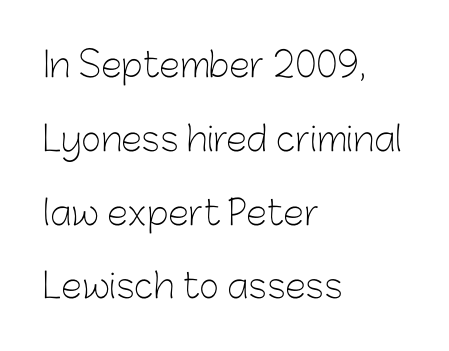
Q: Is the text bold? A: No.
Q: Is the text italic (slanted)? A: No, it is upright.
Q: Is the typeface a serif or a sans-serif typeface? A: Sans-serif.
Q: Is the text underlined? A: No.
Q: How is the paragraph aligned? A: Left-aligned.
Q: Is the spacing between letters normal or unusually wide? A: Normal.
Q: Is the spacing between lines tight, normal or loose? A: Loose.
Q: Width (condensed, normal, or wide)? A: Normal.
Q: Stroke contrast? A: Low.
Q: x-height? A: Medium.
Q: Monospaced? A: No.
